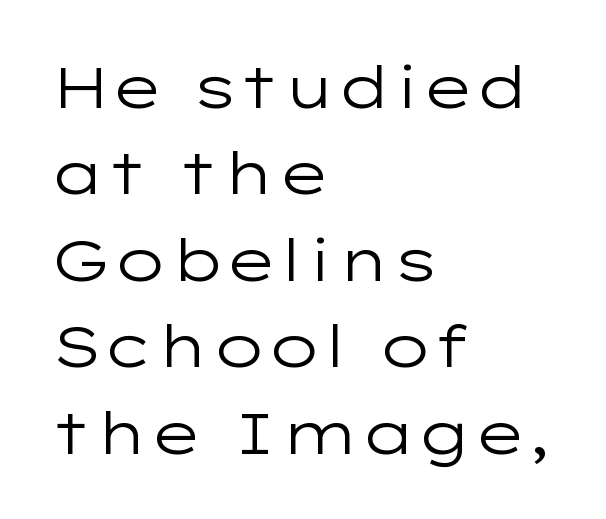
Q: Is the text bold? A: No.
Q: Is the text italic (slanted)? A: No, it is upright.
Q: Is the typeface a serif or a sans-serif typeface? A: Sans-serif.
Q: Is the text underlined? A: No.
Q: How is the paragraph aligned? A: Left-aligned.
Q: Is the spacing between letters normal or unusually wide? A: Normal.
Q: Is the spacing between lines tight, normal or loose? A: Normal.
Q: Width (condensed, normal, or wide)? A: Wide.
Q: Stroke contrast? A: Low.
Q: x-height? A: Medium.
Q: Monospaced? A: No.
